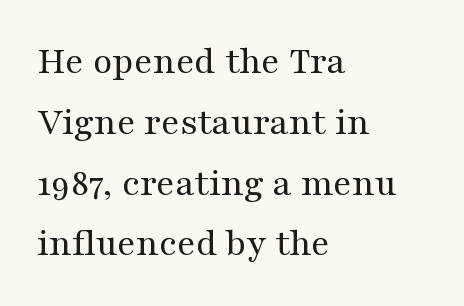
The rag falls on the right side of this text block. Quick note: underline off. What stands out about the letter spacing? Nothing — it is the standard amount. The line-height multiplier appears to be the usual default. In terms of posture, this sample is upright.
